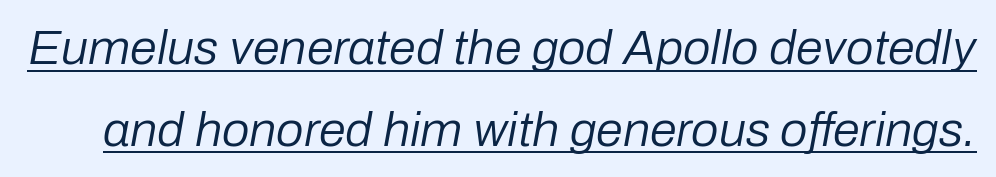
{"italic": "yes", "lean": "right", "slant_degrees": 10, "bold": "no", "weight": "regular", "width": "normal", "stroke_contrast": "low", "x_height": "medium", "monospaced": "no", "underline": "yes", "line_spacing": "normal", "line_spacing_ratio": 1.67, "letter_spacing": "normal", "letter_spacing_em": 0.0, "glyph_px": 49}
